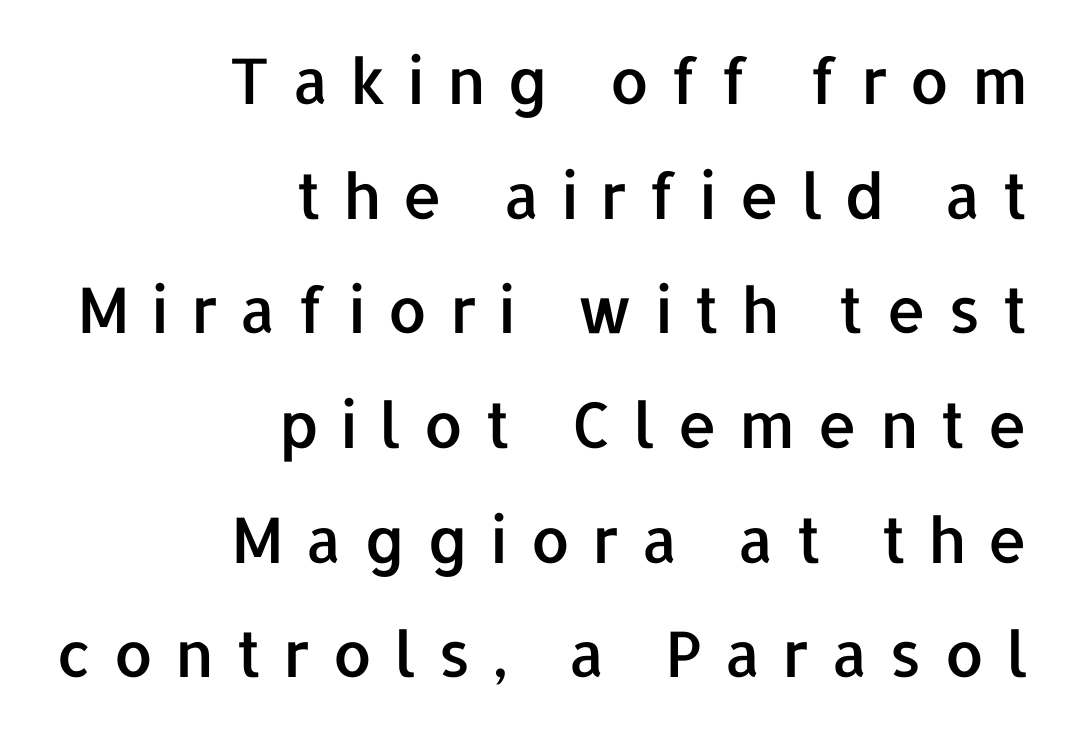
Character widths vary here, with narrow letters taking less room than wide ones. The glyphs in this specimen are sans serif. The letterforms stand isolated, each surrounded by extra space. Tall strokes in this sample are plumb rather than angled.
